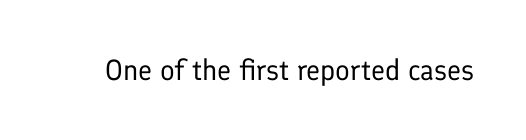
{"serif": "no", "italic": "no", "bold": "no", "weight": "regular", "width": "normal", "stroke_contrast": "low", "x_height": "medium", "monospaced": "no", "underline": "no", "letter_spacing": "normal", "letter_spacing_em": 0.0, "glyph_px": 29}
